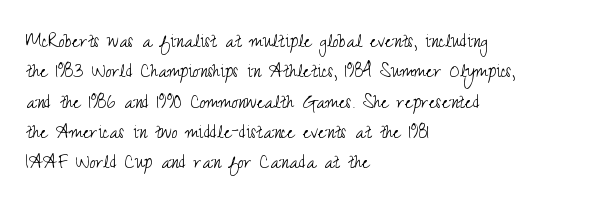
Q: Is the text bold? A: No.
Q: Is the text italic (slanted)? A: No, it is upright.
Q: Is the text underlined? A: No.
Q: How is the paragraph aligned? A: Left-aligned.
Q: Is the spacing between letters normal or unusually wide? A: Normal.
Q: Is the spacing between lines tight, normal or loose? A: Normal.
